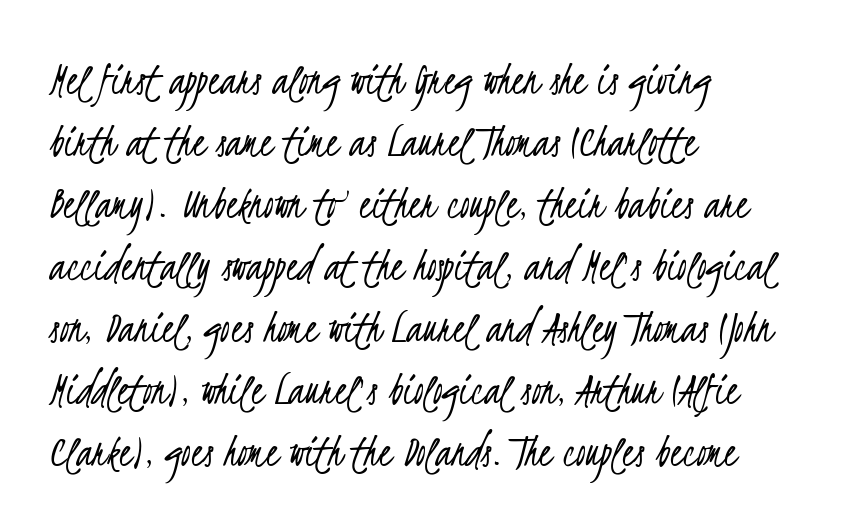
The image shows 48 px light, condensed sans-serif type; set left-aligned, normal line spacing (1.29x), normal letter spacing, not underlined; low stroke contrast and a small x-height.
